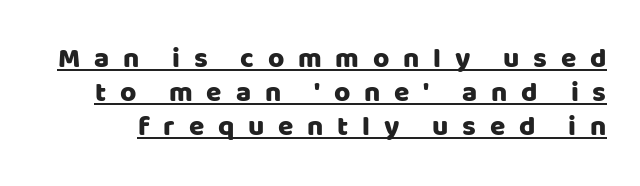
Q: Is the text italic (slanted)? A: No, it is upright.
Q: Is the typeface a serif or a sans-serif typeface? A: Sans-serif.
Q: Is the text underlined? A: Yes.
Q: Is the spacing between letters normal or unusually wide? A: Unusually wide.
Q: Width (condensed, normal, or wide)? A: Normal.
Q: Stroke contrast? A: Low.
Q: x-height? A: Large.
Q: Monospaced? A: No.
